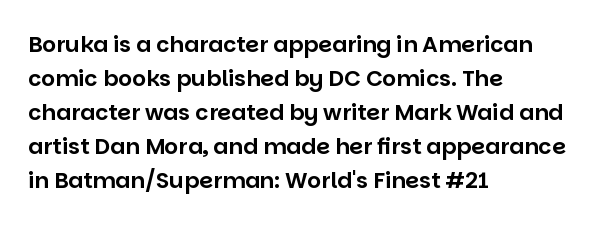
{"italic": "no", "underline": "no", "align": "left", "line_spacing": "normal", "line_spacing_ratio": 1.55, "letter_spacing": "normal", "letter_spacing_em": 0.0, "glyph_px": 22}
